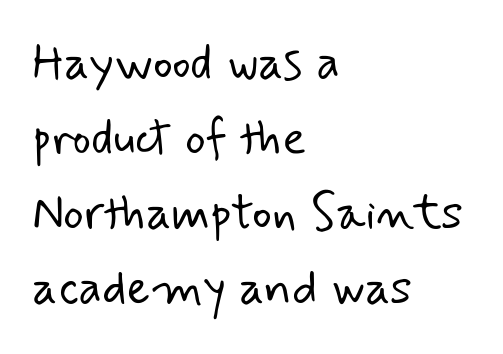
Q: Is the text bold? A: No.
Q: Is the typeface a serif or a sans-serif typeface? A: Sans-serif.
Q: Is the text underlined? A: No.
Q: How is the paragraph aligned? A: Left-aligned.
Q: Is the spacing between letters normal or unusually wide? A: Normal.
Q: Is the spacing between lines tight, normal or loose? A: Normal.
Q: Width (condensed, normal, or wide)? A: Normal.
Q: Stroke contrast? A: Low.
Q: x-height? A: Small.
Q: Monospaced? A: No.
